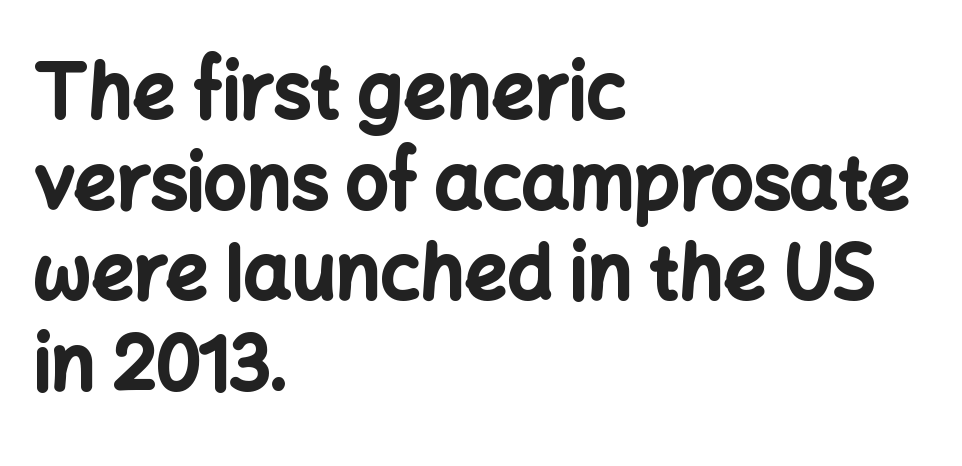
The image shows 75 px bold sans-serif type, upright; set left-aligned, line spacing 1.21x, normal letter spacing, not underlined; low stroke contrast and a medium x-height.
